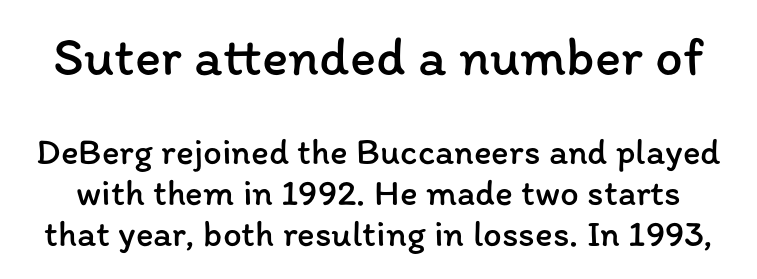
{"italic": "no", "bold": "no", "weight": "regular", "width": "normal", "stroke_contrast": "low", "x_height": "medium", "monospaced": "no", "underline": "no", "line_spacing": "tight", "line_spacing_ratio": 1.12, "letter_spacing": "normal", "letter_spacing_em": 0.0, "larger_block": "first", "size_ratio": 1.49, "glyph_px": 55}
